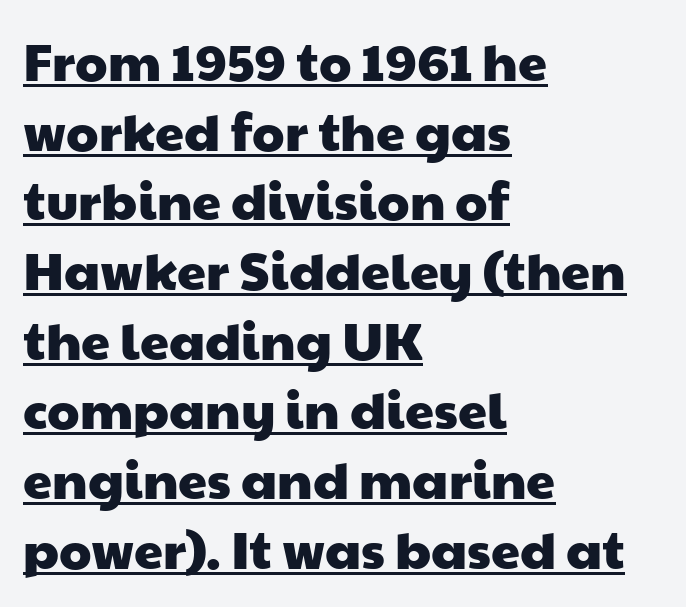
Q: Is the typeface a serif or a sans-serif typeface? A: Sans-serif.
Q: Is the text underlined? A: Yes.
Q: How is the paragraph aligned? A: Left-aligned.
Q: Is the spacing between letters normal or unusually wide? A: Normal.
Q: Is the spacing between lines tight, normal or loose? A: Normal.
Q: Width (condensed, normal, or wide)? A: Wide.
Q: Stroke contrast? A: Low.
Q: x-height? A: Medium.
Q: Monospaced? A: No.
